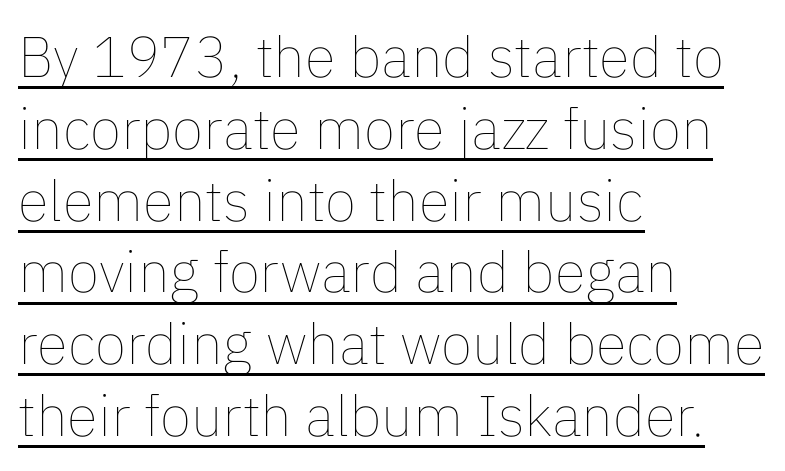
Weight: in the light-to-regular range. Does the lettering tilt? It doesn't — this is upright. Does extra space separate the letters? No, they use regular spacing. Think of a printed novel: that variable character pitch is what you see here.
